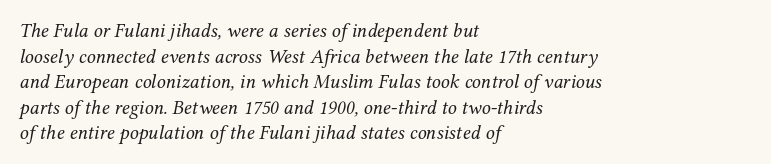
The image shows 20 px text type, italic (leaning right); set left-aligned, normal line spacing (1.28x), normal letter spacing, not underlined.
